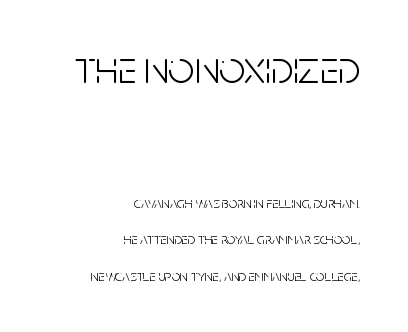
Leftover space on each line is placed entirely before the opening word. The typeface chosen for these lines omits serifs. The typesetting does not lean heavy: it is not bold. Is there any slant? The stems are plumb. In terms of letterspacing, this is plain default setting. The first block has been scaled up relative to the second.
